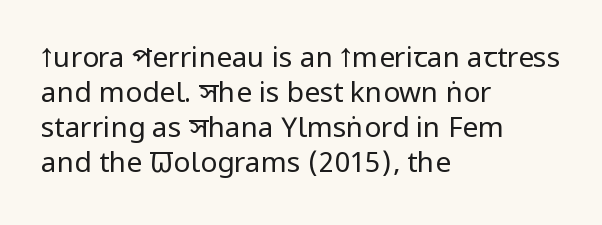
{"serif": "no", "italic": "no", "bold": "no", "weight": "regular", "width": "condensed", "stroke_contrast": "low", "x_height": "large", "monospaced": "no", "underline": "no", "align": "left", "line_spacing": "normal", "line_spacing_ratio": 1.25, "letter_spacing": "normal", "letter_spacing_em": 0.0, "glyph_px": 28}
